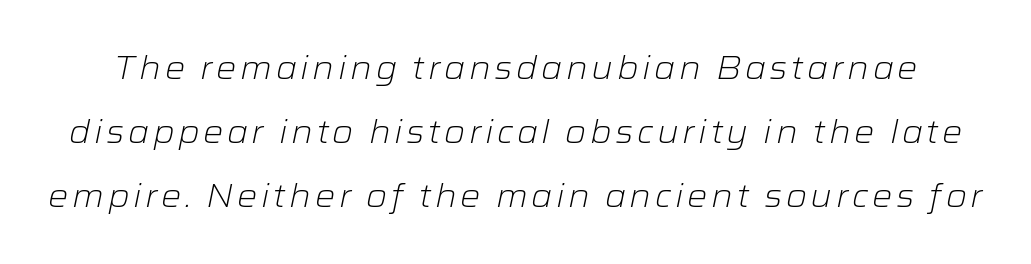
Weight: not bold — regular or lighter. Reading down the column, the eye jumps a long way to each next line. This sample uses an oblique cut, with every glyph tilted off the vertical. Is this a fixed-width face? No — the glyphs have proportional, varying widths. The zone under the glyphs is completely vacant.
